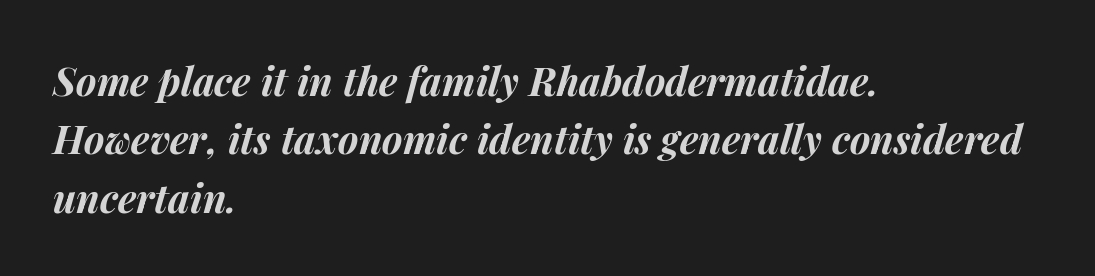
{"italic": "yes", "lean": "right", "slant_degrees": 14, "bold": "yes", "weight": "bold", "width": "normal", "stroke_contrast": "medium", "x_height": "medium", "monospaced": "no", "underline": "no", "align": "left", "line_spacing": "normal", "line_spacing_ratio": 1.5, "letter_spacing": "normal", "letter_spacing_em": 0.0, "glyph_px": 39}
